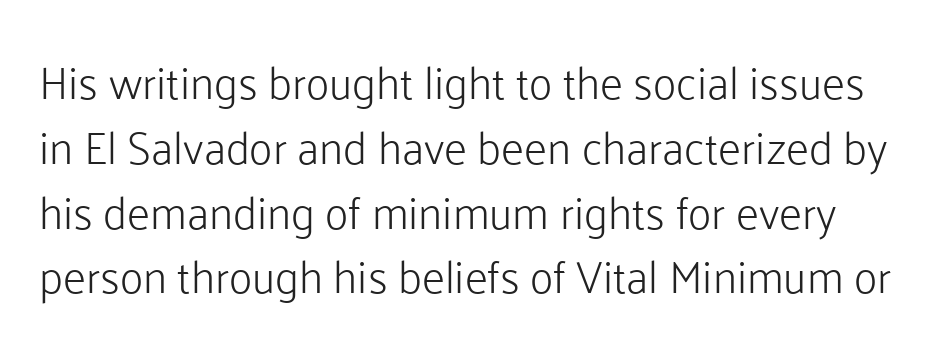
{"serif": "no", "italic": "no", "bold": "no", "weight": "light", "width": "normal", "stroke_contrast": "low", "x_height": "medium", "monospaced": "no", "underline": "no", "line_spacing": "normal", "line_spacing_ratio": 1.44, "letter_spacing": "normal", "letter_spacing_em": 0.0, "glyph_px": 45}
